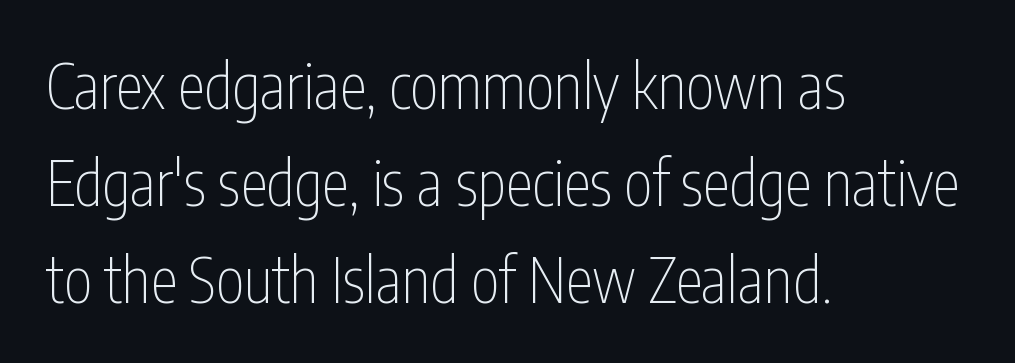
{"serif": "no", "italic": "no", "bold": "no", "weight": "thin", "width": "condensed", "stroke_contrast": "low", "x_height": "medium", "monospaced": "no", "underline": "no", "align": "left", "line_spacing": "normal", "line_spacing_ratio": 1.59, "letter_spacing": "normal", "letter_spacing_em": 0.0, "glyph_px": 61}
